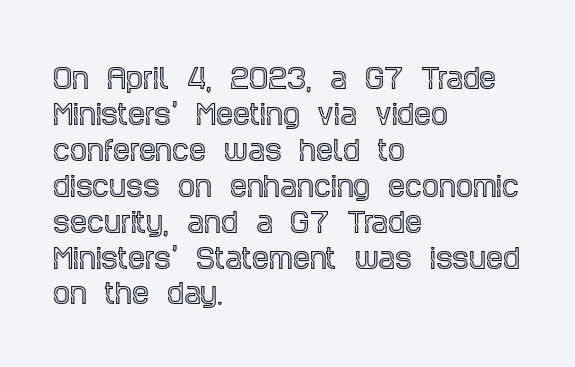
Q: Is the text italic (slanted)? A: No, it is upright.
Q: Is the text underlined? A: No.
Q: How is the paragraph aligned? A: Left-aligned.
Q: Is the spacing between letters normal or unusually wide? A: Normal.
Q: Is the spacing between lines tight, normal or loose? A: Normal.
